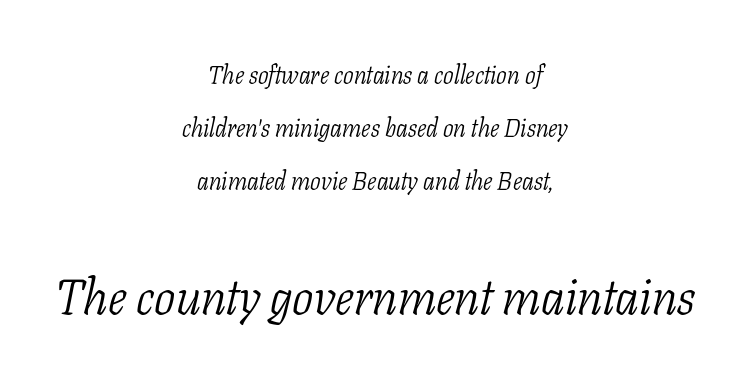
{"serif": "yes", "italic": "yes", "lean": "right", "slant_degrees": 11, "bold": "no", "weight": "light", "width": "condensed", "stroke_contrast": "low", "x_height": "medium", "monospaced": "no", "underline": "no", "align": "center", "line_spacing": "loose", "line_spacing_ratio": 2.13, "letter_spacing": "normal", "letter_spacing_em": 0.0, "larger_block": "second", "size_ratio": 2.0, "glyph_px": 50}
